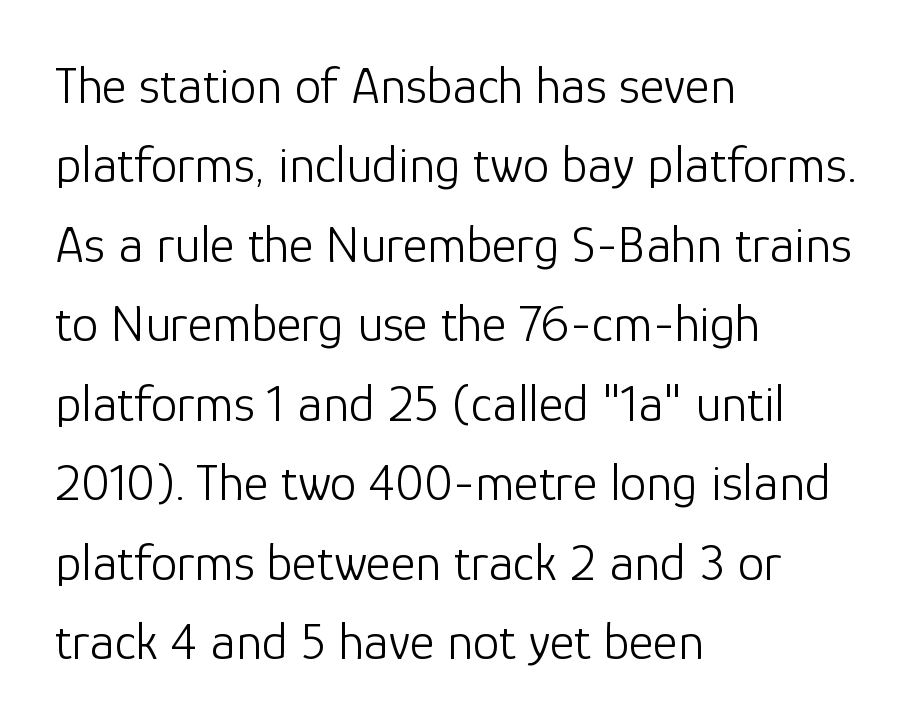
Rule under the text: the space is simply empty. Heft: none added — not bold. Spacing verdict: proportional, widths tailored to each character. This sample is left-justified, so line endings fall wherever the words run out. The tracking reads as untouched default to a designer's eye.
